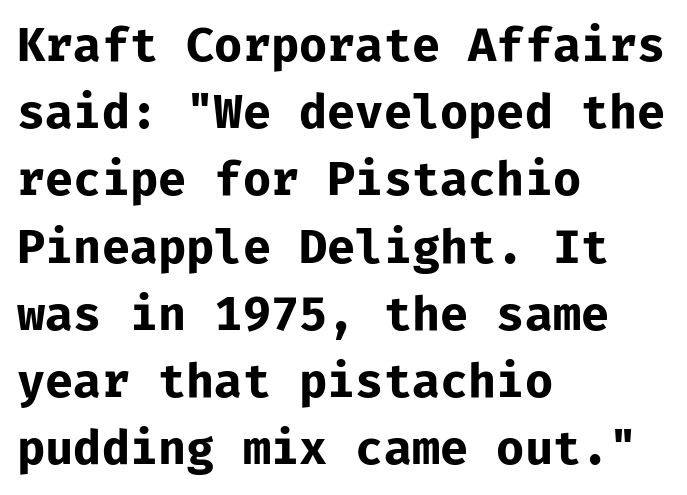
{"serif": "no", "italic": "no", "bold": "yes", "weight": "bold", "width": "normal", "stroke_contrast": "low", "x_height": "medium", "monospaced": "yes", "underline": "no", "align": "left", "line_spacing": "normal", "line_spacing_ratio": 1.43, "letter_spacing": "normal", "letter_spacing_em": 0.0, "glyph_px": 47}
